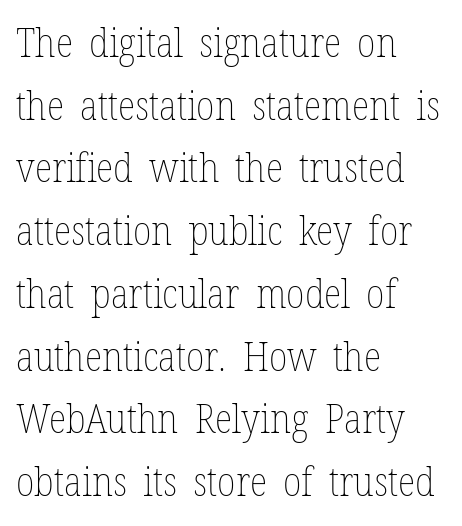
The image shows 41 px thin, condensed type, upright; set left-aligned, normal line spacing (1.53x), normal letter spacing, not underlined; low stroke contrast and a medium x-height.
